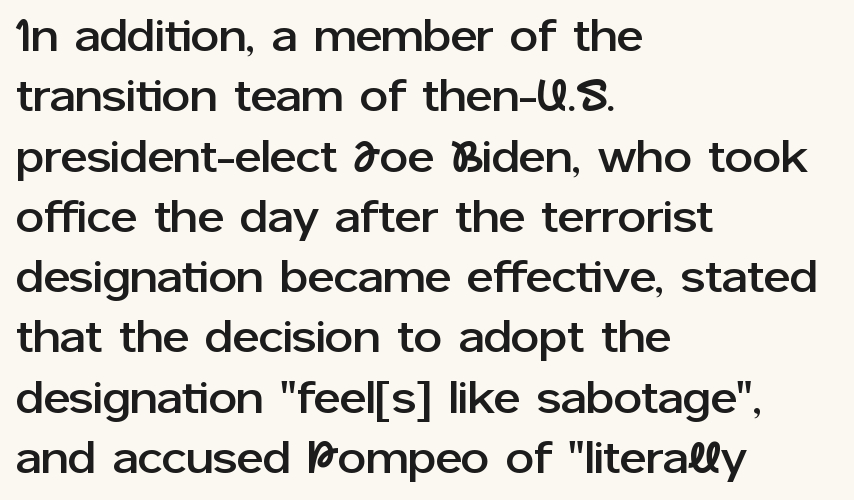
The image shows 45 px sans-serif type, upright; set left-aligned, normal line spacing (1.34x), normal letter spacing, not underlined; low stroke contrast and a medium x-height.
